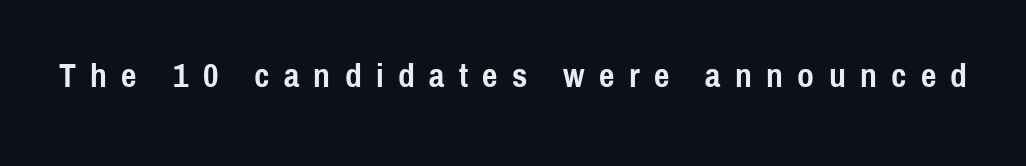
Q: Is the text bold? A: Yes.
Q: Is the text italic (slanted)? A: No, it is upright.
Q: Is the typeface a serif or a sans-serif typeface? A: Sans-serif.
Q: Is the text underlined? A: No.
Q: Is the spacing between letters normal or unusually wide? A: Unusually wide.
Q: Width (condensed, normal, or wide)? A: Condensed.
Q: x-height? A: Medium.
Q: Monospaced? A: No.
